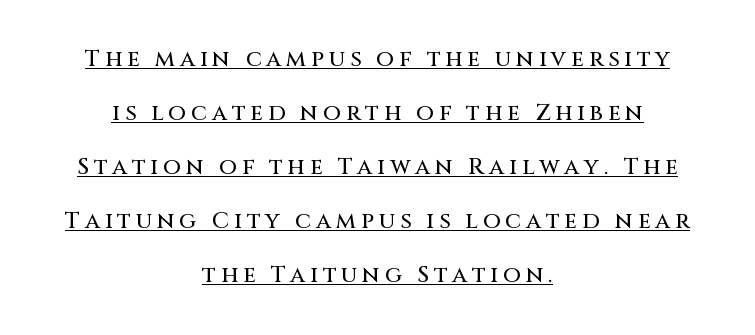
Casual observation: everything's sitting right in the middle. Each word looks stretched out because of the extra space between its letters. Posture: upright roman. The specimen includes a rule beneath the text block's lines. Successive baselines arrive slowly, with a big drop between each.
